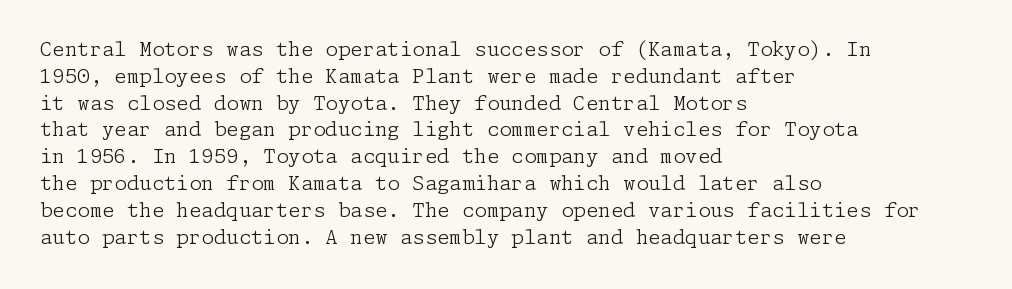
Q: Is the text bold? A: No.
Q: Is the text italic (slanted)? A: No, it is upright.
Q: Is the text underlined? A: No.
Q: How is the paragraph aligned? A: Left-aligned.
Q: Is the spacing between letters normal or unusually wide? A: Normal.
Q: Is the spacing between lines tight, normal or loose? A: Normal.
